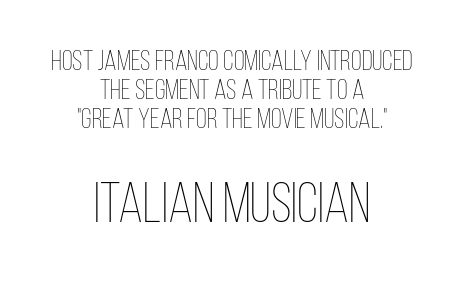
Q: Is the text bold? A: No.
Q: Is the text italic (slanted)? A: No, it is upright.
Q: Is the text underlined? A: No.
Q: How is the paragraph aligned? A: Centered.
Q: Is the spacing between letters normal or unusually wide? A: Normal.
Q: Is the spacing between lines tight, normal or loose? A: Tight.
Q: Which block of text is set in a larger size, the first (top) or the second (bottom)? A: The second (bottom) one.
Q: Width (condensed, normal, or wide)? A: Condensed.
Q: Stroke contrast? A: Low.
Q: x-height? A: Large.
Q: Monospaced? A: No.
